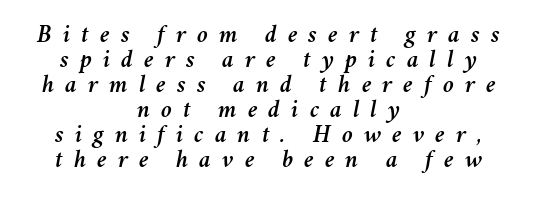
{"italic": "yes", "lean": "right", "slant_degrees": 11, "underline": "no", "align": "center", "line_spacing": "tight", "line_spacing_ratio": 1.0, "letter_spacing": "wide", "letter_spacing_em": 0.44, "glyph_px": 25}
